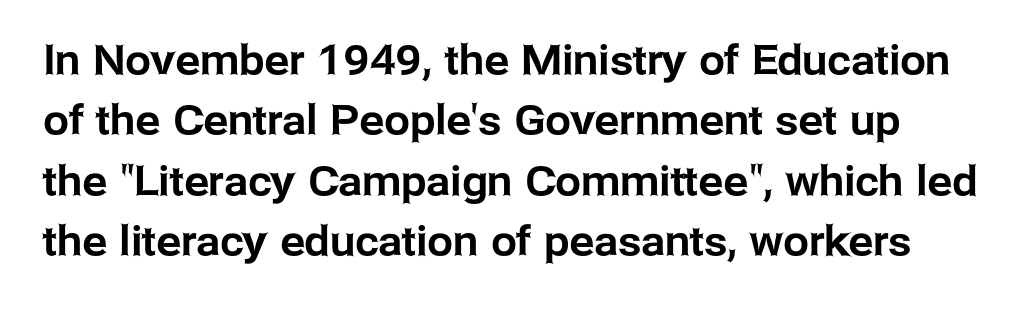
{"serif": "no", "italic": "no", "width": "normal", "stroke_contrast": "low", "x_height": "medium", "monospaced": "no", "underline": "no", "line_spacing": "normal", "line_spacing_ratio": 1.47, "letter_spacing": "normal", "letter_spacing_em": 0.0, "glyph_px": 41}
